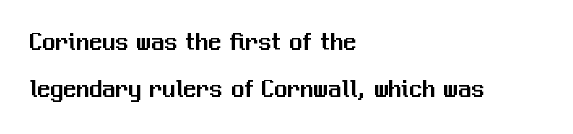
Q: Is the text italic (slanted)? A: No, it is upright.
Q: Is the text underlined? A: No.
Q: How is the paragraph aligned? A: Left-aligned.
Q: Is the spacing between letters normal or unusually wide? A: Normal.
